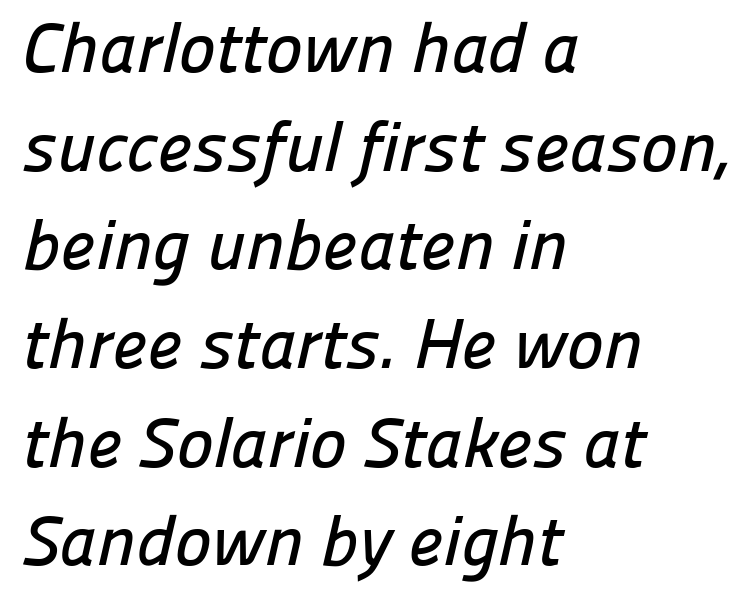
{"serif": "no", "width": "normal", "stroke_contrast": "low", "x_height": "medium", "monospaced": "no", "underline": "no", "align": "left", "line_spacing": "normal", "line_spacing_ratio": 1.41, "letter_spacing": "normal", "letter_spacing_em": 0.0, "glyph_px": 70}
